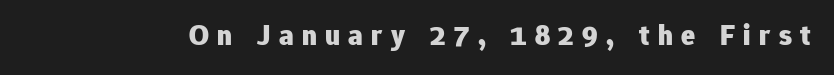
The image shows 29 px heavy sans-serif type, upright; set unusually wide letter spacing (+0.29 em), not underlined; low stroke contrast and a medium x-height.
